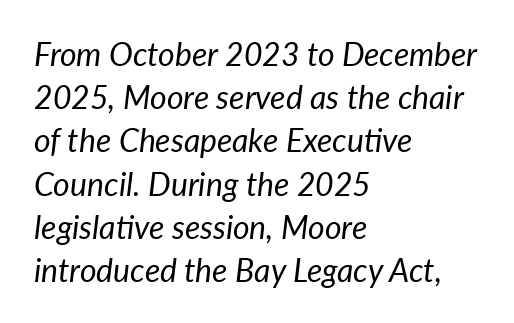
Q: Is the text bold? A: No.
Q: Is the text italic (slanted)? A: Yes, it leans right by about 7 degrees.
Q: Is the text underlined? A: No.
Q: How is the paragraph aligned? A: Left-aligned.
Q: Is the spacing between letters normal or unusually wide? A: Normal.
Q: Is the spacing between lines tight, normal or loose? A: Normal.
Q: Width (condensed, normal, or wide)? A: Normal.
Q: Stroke contrast? A: Low.
Q: x-height? A: Medium.
Q: Monospaced? A: No.
